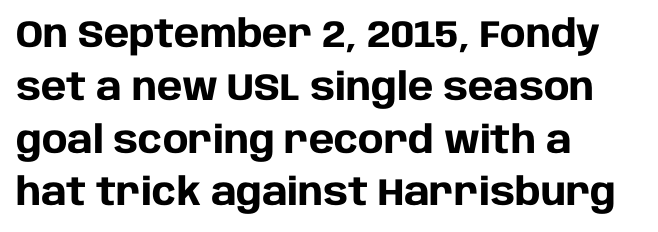
The image shows 38 px heavy sans-serif type, upright; set left-aligned, normal line spacing (1.39x), normal letter spacing, not underlined; low stroke contrast and a large x-height.
